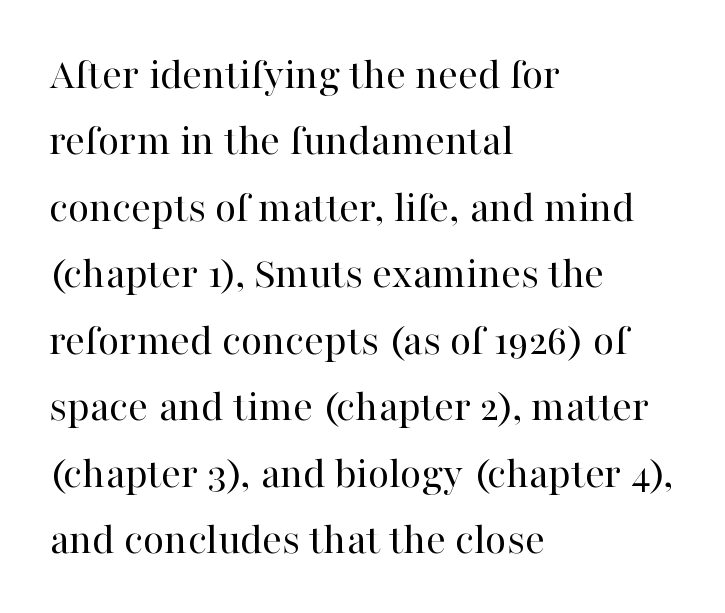
Q: Is the text bold? A: No.
Q: Is the text italic (slanted)? A: No, it is upright.
Q: Is the typeface a serif or a sans-serif typeface? A: Serif.
Q: Is the text underlined? A: No.
Q: How is the paragraph aligned? A: Left-aligned.
Q: Is the spacing between letters normal or unusually wide? A: Normal.
Q: Is the spacing between lines tight, normal or loose? A: Normal.
Q: Width (condensed, normal, or wide)? A: Normal.
Q: Stroke contrast? A: High.
Q: x-height? A: Medium.
Q: Monospaced? A: No.
